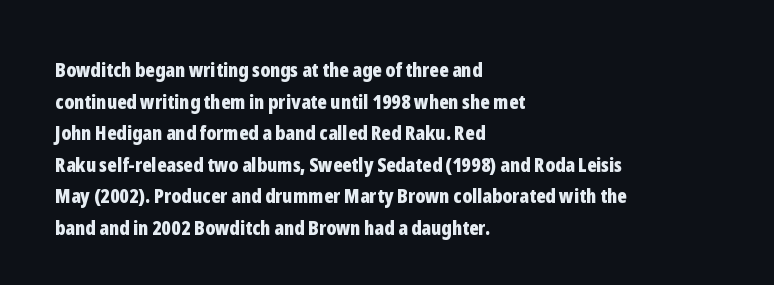
If you drew a line through each stem, it would be perfectly vertical. Nobody drew a line under any word here. A full-strength bold gives these letters their thick strokes. Honestly, the letter spacing is just normal — you wouldn't notice it. Left-aligned paragraph, ragged on the right.
